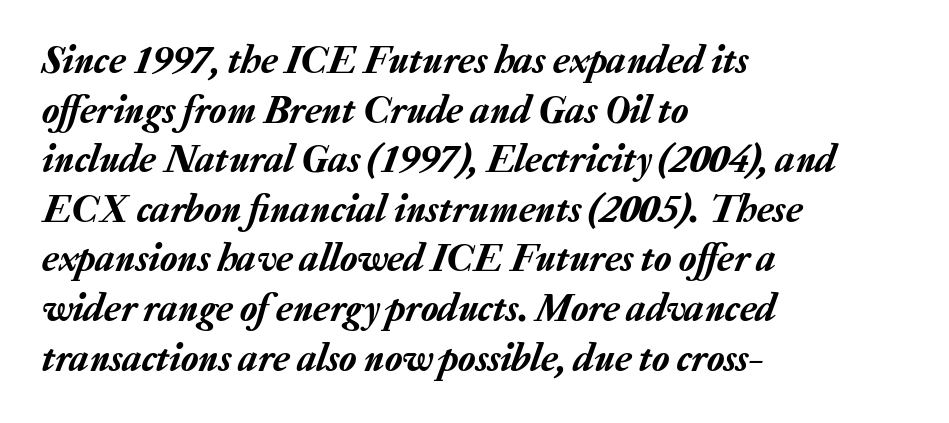
The line texture is even and compact thanks to regular tracking. Line starts are locked; line ends wander. Is the type slanted? Yes — the strokes lean at a clear angle. Only glyphs here, with clear space below each row. Character widths vary here, with narrow letters taking less room than wide ones.
